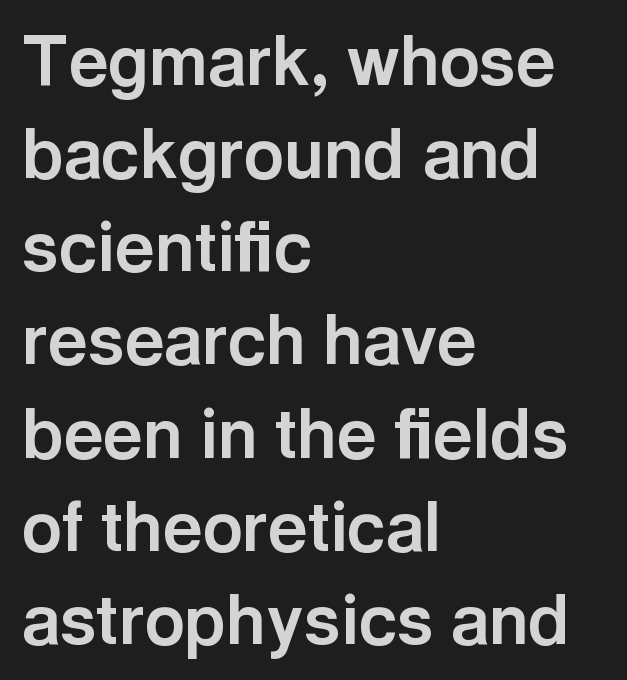
Q: Is the text bold? A: Yes.
Q: Is the text italic (slanted)? A: No, it is upright.
Q: Is the typeface a serif or a sans-serif typeface? A: Sans-serif.
Q: Is the text underlined? A: No.
Q: How is the paragraph aligned? A: Left-aligned.
Q: Is the spacing between letters normal or unusually wide? A: Normal.
Q: Is the spacing between lines tight, normal or loose? A: Normal.
Q: Width (condensed, normal, or wide)? A: Normal.
Q: x-height? A: Medium.
Q: Monospaced? A: No.
